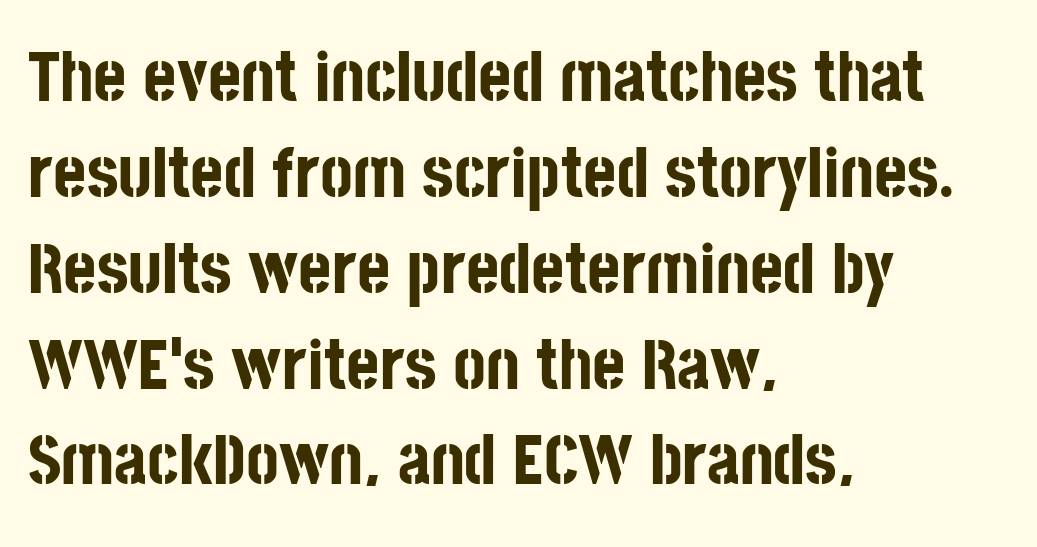
The image shows 71 px bold, condensed sans-serif type, upright; set left-aligned, normal line spacing (1.35x), normal letter spacing, not underlined; low stroke contrast and a large x-height.
